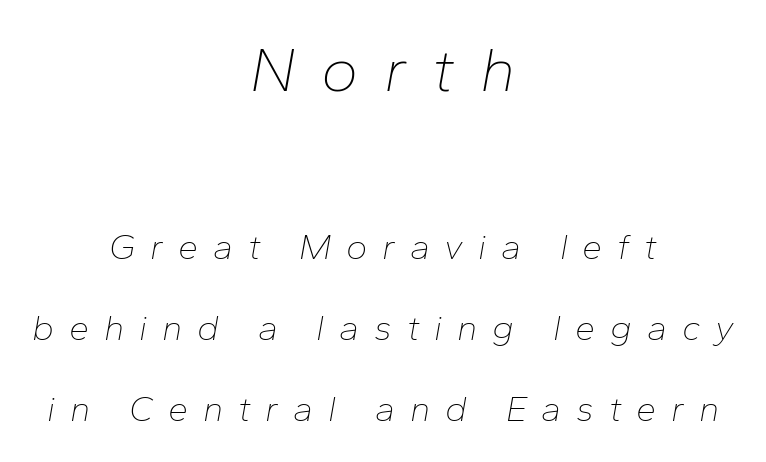
{"italic": "yes", "lean": "right", "slant_degrees": 10, "bold": "no", "weight": "thin", "width": "normal", "stroke_contrast": "low", "x_height": "medium", "monospaced": "no", "underline": "no", "align": "center", "line_spacing": "loose", "line_spacing_ratio": 2.26, "letter_spacing": "wide", "letter_spacing_em": 0.41, "larger_block": "first", "size_ratio": 1.75, "glyph_px": 63}
